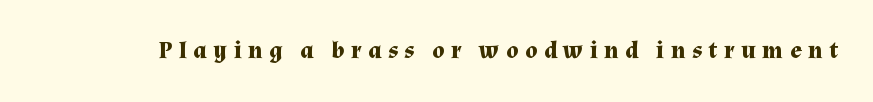
The horizontal fit of the characters is loose and conspicuously gappy. Bare-footed words on every line. Notice how thick the strokes are: this is what a full bold looks like. Every character sits straight up, as roman type does.
